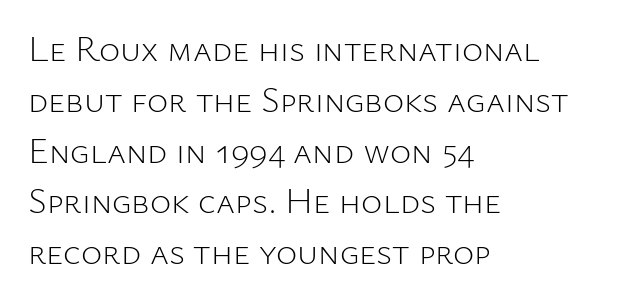
Descenders hang freely into open space. Horizontal alignment here is leftward, the default for most running prose. Ink coverage per letter is moderate at most. The letters stand upright; this is a roman face. Is there much room between lines? A standard amount, neither cramped nor airy. Characters follow at the spacing the type designer built in.
